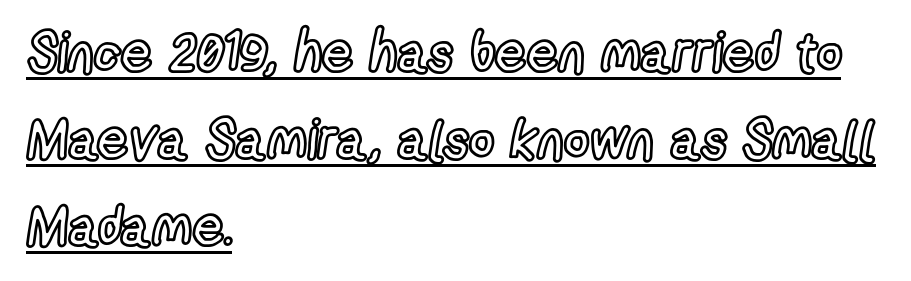
Q: Is the text italic (slanted)? A: Yes.
Q: Is the text underlined? A: Yes.
Q: How is the paragraph aligned? A: Left-aligned.
Q: Is the spacing between letters normal or unusually wide? A: Normal.
Q: Is the spacing between lines tight, normal or loose? A: Normal.
Q: Width (condensed, normal, or wide)? A: Condensed.
Q: x-height? A: Medium.
Q: Monospaced? A: No.
